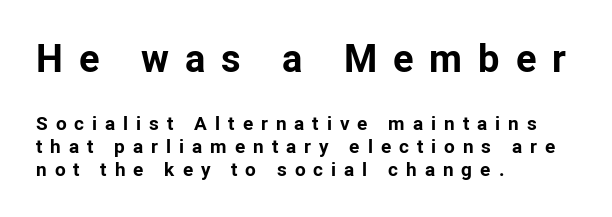
Q: Is the text bold? A: Yes.
Q: Is the text italic (slanted)? A: No, it is upright.
Q: Is the typeface a serif or a sans-serif typeface? A: Sans-serif.
Q: Is the text underlined? A: No.
Q: How is the paragraph aligned? A: Left-aligned.
Q: Is the spacing between letters normal or unusually wide? A: Unusually wide.
Q: Which block of text is set in a larger size, the first (top) or the second (bottom)? A: The first (top) one.
Q: Width (condensed, normal, or wide)? A: Normal.
Q: Stroke contrast? A: Low.
Q: x-height? A: Medium.
Q: Monospaced? A: No.
